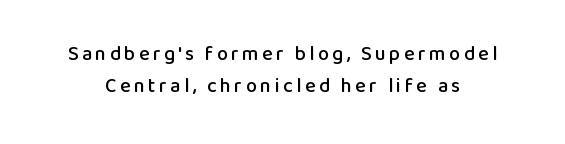
Notice how the stems are strictly vertical — no italics here. The leading is moderate, giving the passage an even texture. The area under the type is left untouched.
